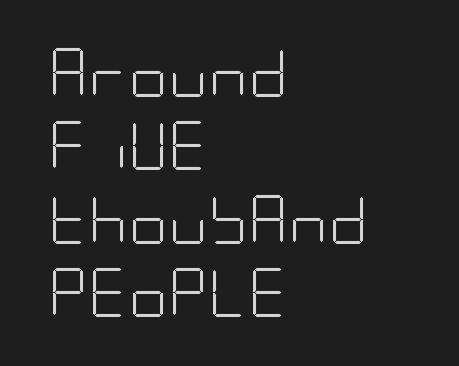
{"serif": "no", "italic": "no", "bold": "no", "weight": "light", "width": "condensed", "stroke_contrast": "low", "x_height": "large", "underline": "no", "align": "left", "line_spacing": "normal", "line_spacing_ratio": 1.5, "letter_spacing": "normal", "letter_spacing_em": 0.0, "glyph_px": 49}
